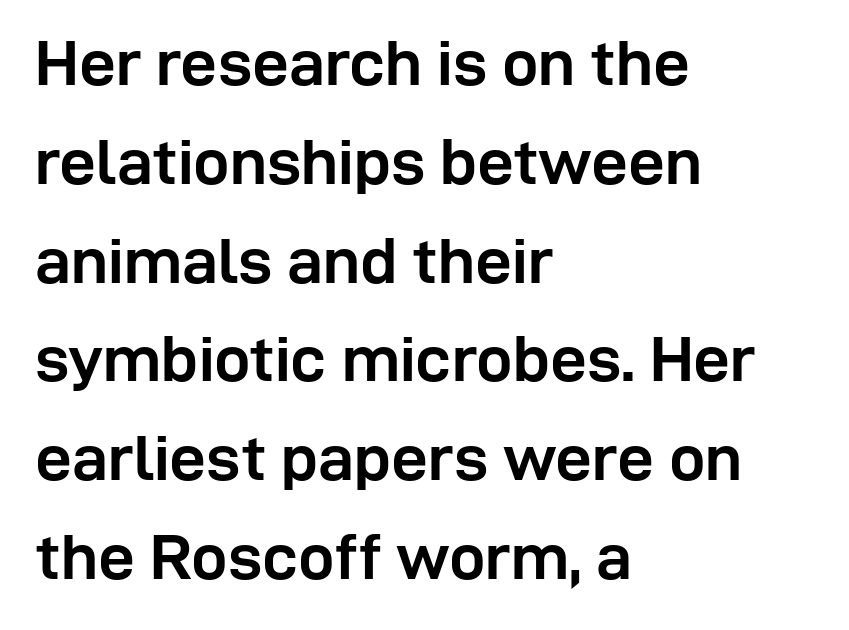
The image shows 65 px semibold sans-serif type, upright; set left-aligned, normal line spacing (1.52x), normal letter spacing, not underlined; low stroke contrast and a medium x-height.
